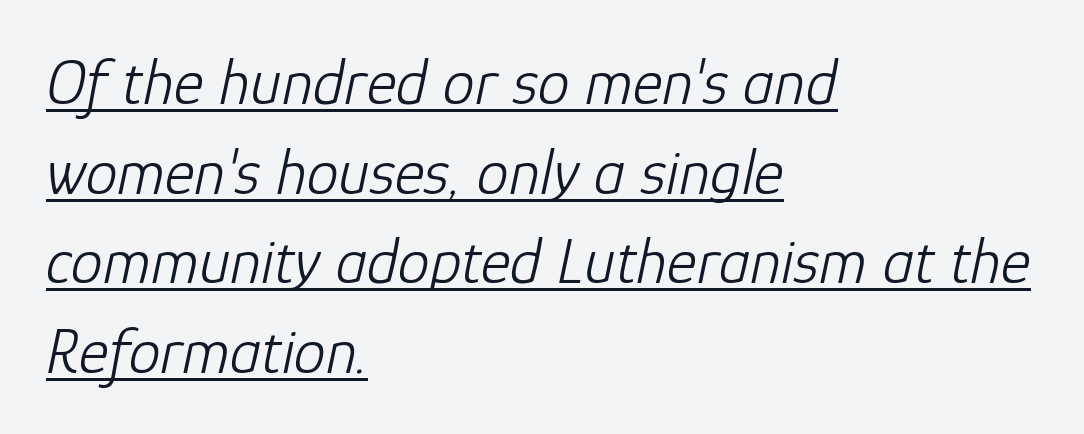
{"italic": "yes", "lean": "right", "slant_degrees": 12, "bold": "no", "weight": "light", "width": "normal", "stroke_contrast": "low", "x_height": "medium", "monospaced": "no", "underline": "yes", "align": "left", "line_spacing": "normal", "line_spacing_ratio": 1.4, "letter_spacing": "normal", "letter_spacing_em": 0.0, "glyph_px": 64}
